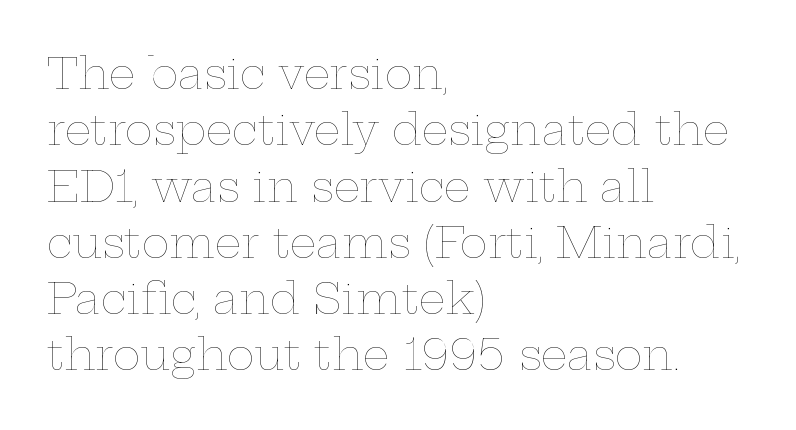
Q: Is the text bold? A: No.
Q: Is the text italic (slanted)? A: No, it is upright.
Q: Is the text underlined? A: No.
Q: How is the paragraph aligned? A: Left-aligned.
Q: Is the spacing between letters normal or unusually wide? A: Normal.
Q: Is the spacing between lines tight, normal or loose? A: Normal.
Q: Width (condensed, normal, or wide)? A: Wide.
Q: Stroke contrast? A: Low.
Q: x-height? A: Medium.
Q: Monospaced? A: No.
